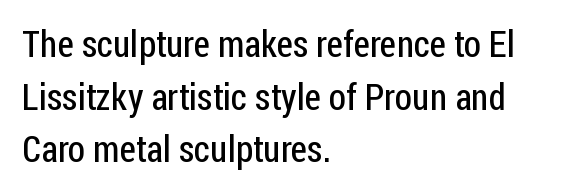
{"serif": "no", "italic": "no", "bold": "no", "weight": "regular", "width": "condensed", "stroke_contrast": "low", "x_height": "medium", "monospaced": "no", "underline": "no", "align": "left", "line_spacing": "normal", "line_spacing_ratio": 1.42, "letter_spacing": "normal", "letter_spacing_em": 0.0, "glyph_px": 37}
